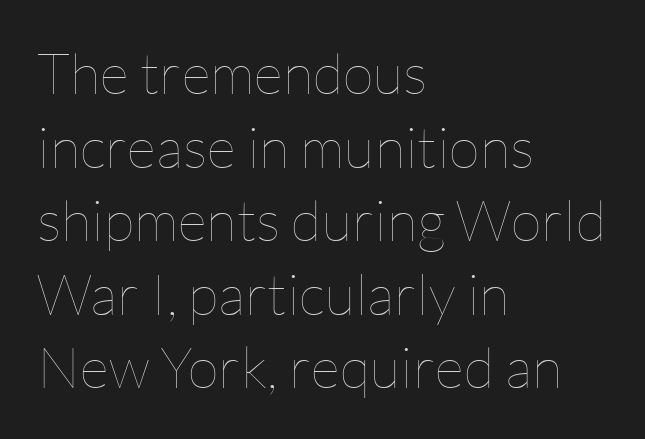
Ordinary non-slanted type is in use. Each row of text sits above clean, open space. A typesetter would call this proportional, since set widths differ per character. Default kerning and tracking; the words read as compact shapes. Line beginnings align vertically; line endings do not.
